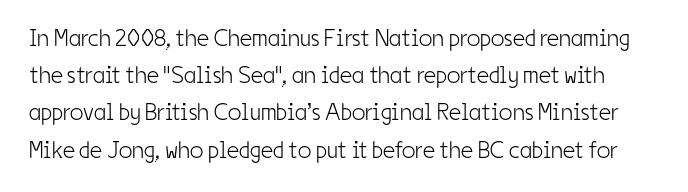
This sample uses an upright cut, with every glyph sitting square on the baseline. Look at the tracking — it's just the regular setting, nothing added. The gap between lines stays unmarked. Leading matches the norm, producing a regular column.
